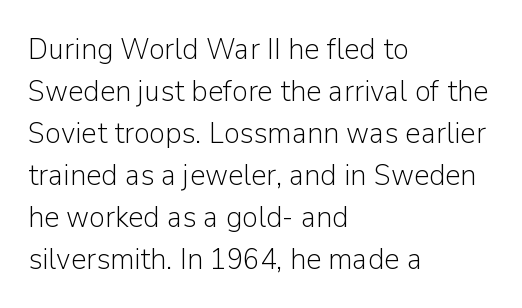
The image shows 30 px light sans-serif type, upright; set left-aligned, normal line spacing (1.4x), normal letter spacing, not underlined; low stroke contrast and a medium x-height.
